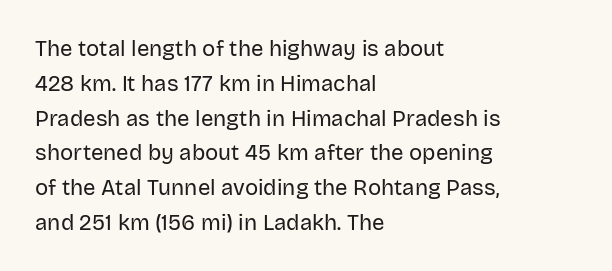
Q: Is the text bold? A: No.
Q: Is the text italic (slanted)? A: No, it is upright.
Q: Is the text underlined? A: No.
Q: How is the paragraph aligned? A: Left-aligned.
Q: Is the spacing between letters normal or unusually wide? A: Normal.
Q: Is the spacing between lines tight, normal or loose? A: Normal.
